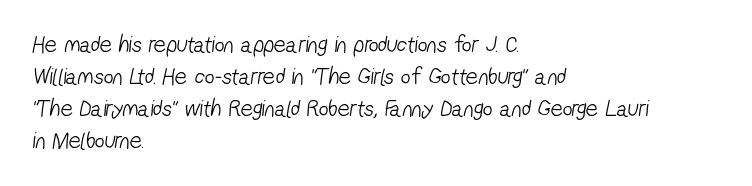
Q: Is the text bold? A: No.
Q: Is the text underlined? A: No.
Q: How is the paragraph aligned? A: Left-aligned.
Q: Is the spacing between letters normal or unusually wide? A: Normal.
Q: Is the spacing between lines tight, normal or loose? A: Normal.
